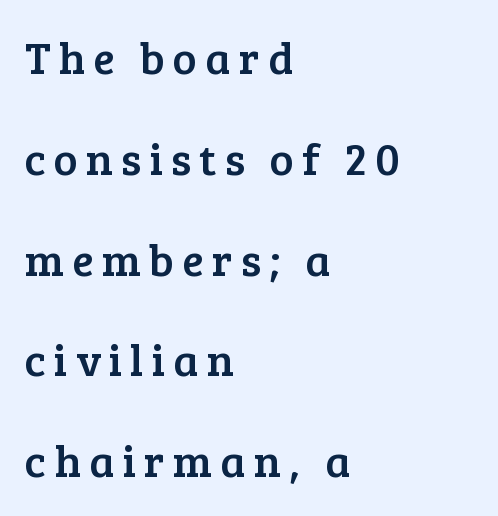
Upright lettering throughout. Is this a fixed-width face? No — the glyphs have proportional, varying widths. The characters display serif detailing at their extremities. Loosely led — the rows are spread out. Alignment: flush left. Descenders are the only things crossing below the line.
